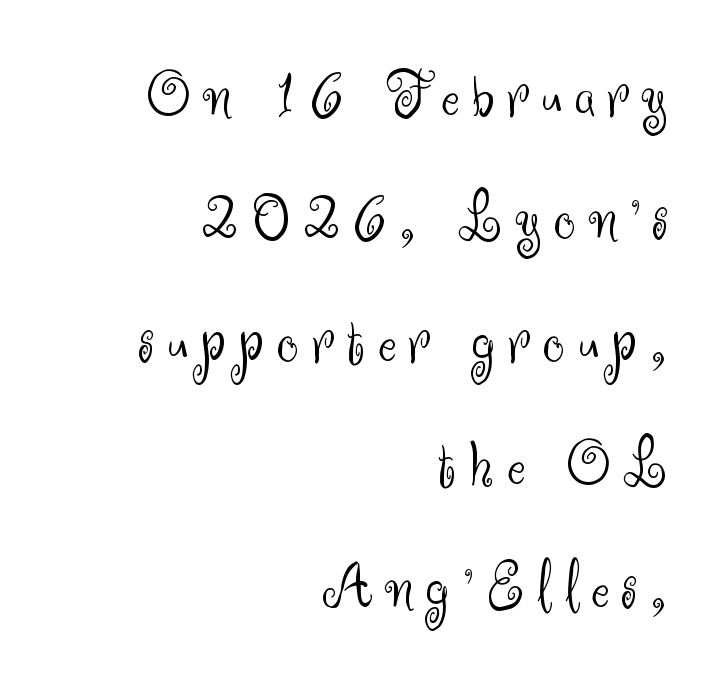
The letterforms sit at book weight or below. Examine the stroke ends and you'll find no serifs. Unmarked baselines from the first word to the last. This sample has the flowing, uneven cadence of proportional lettering. Upright lettering throughout. The rag falls on the left side of this text block.
